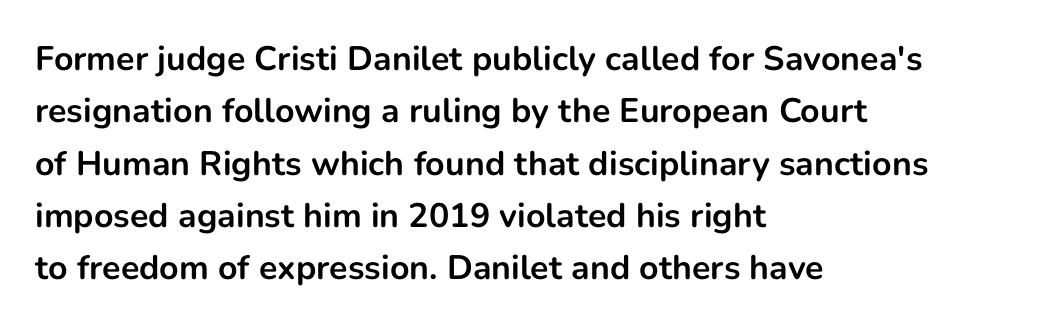
The image shows 34 px bold sans-serif type, upright; set left-aligned, normal line spacing (1.54x), normal letter spacing, not underlined; low stroke contrast and a medium x-height.
